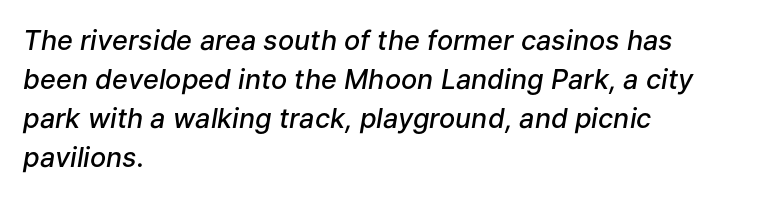
The rendering applies a slant to the glyphs. The gaps between neighbouring characters are ordinary and unremarkable. Unmarked baselines from the first word to the last. Regular leading.
